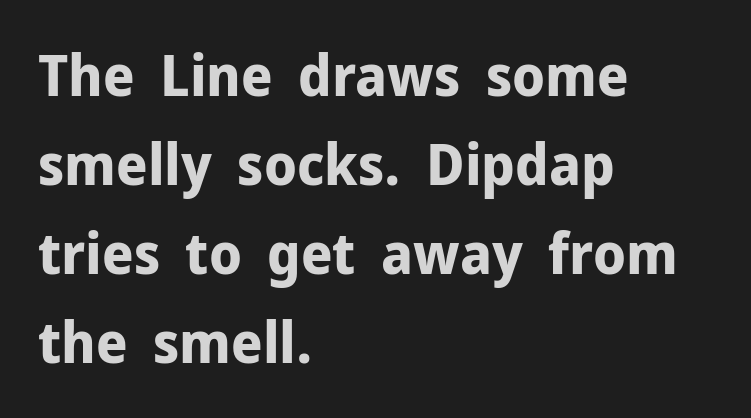
The image shows 57 px bold sans-serif type, upright; set left-aligned, normal line spacing (1.56x), normal letter spacing, not underlined; low stroke contrast and a medium x-height.
